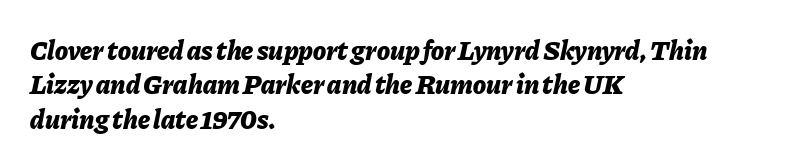
The image shows 27 px bold type, italic (leaning right); set left-aligned, normal line spacing (1.27x), normal letter spacing, not underlined.
